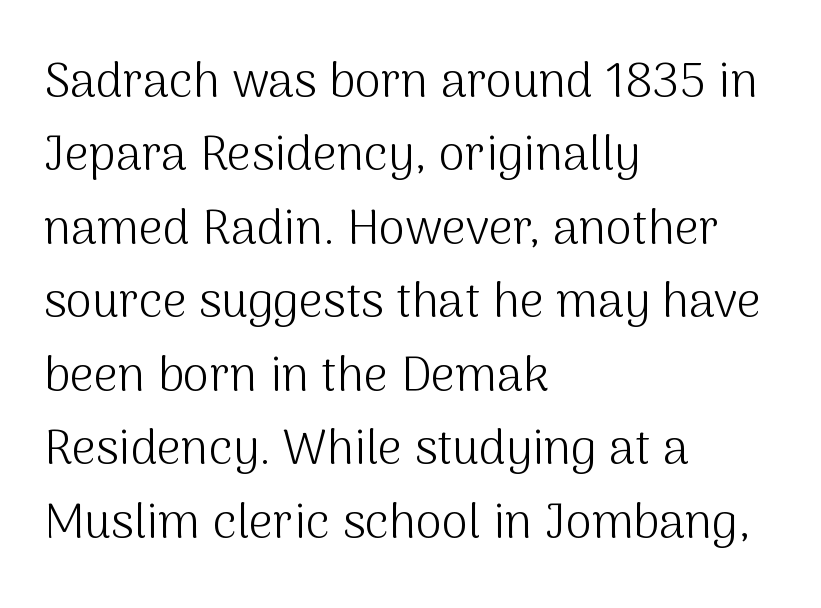
{"serif": "no", "italic": "no", "bold": "no", "weight": "light", "width": "normal", "stroke_contrast": "medium", "x_height": "medium", "monospaced": "no", "underline": "no", "align": "left", "line_spacing": "normal", "line_spacing_ratio": 1.53, "letter_spacing": "normal", "letter_spacing_em": 0.0, "glyph_px": 48}
